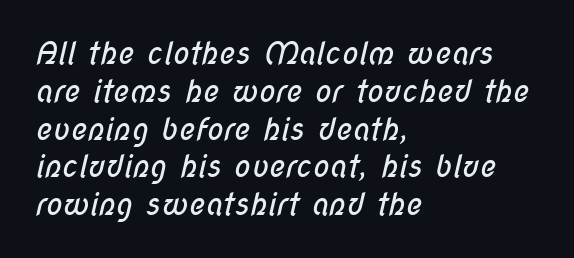
Q: Is the text bold? A: No.
Q: Is the typeface a serif or a sans-serif typeface? A: Sans-serif.
Q: Is the text underlined? A: No.
Q: How is the paragraph aligned? A: Left-aligned.
Q: Is the spacing between letters normal or unusually wide? A: Normal.
Q: Width (condensed, normal, or wide)? A: Condensed.
Q: Stroke contrast? A: Low.
Q: x-height? A: Medium.
Q: Monospaced? A: No.
